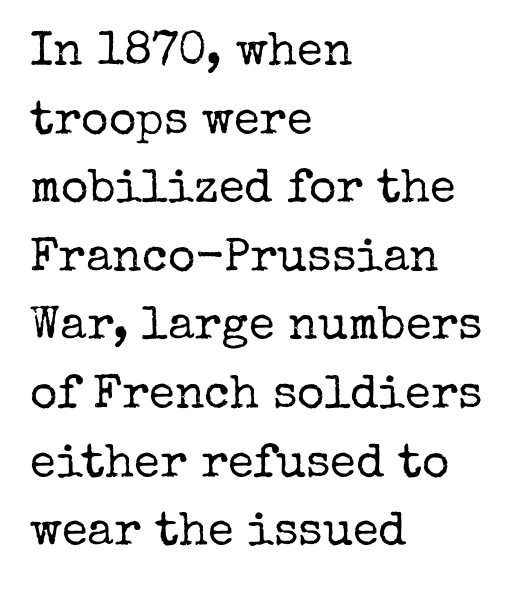
{"serif": "yes", "italic": "no", "bold": "no", "weight": "regular", "width": "normal", "stroke_contrast": "low", "x_height": "medium", "monospaced": "no", "underline": "no", "align": "left", "line_spacing": "normal", "line_spacing_ratio": 1.46, "letter_spacing": "normal", "letter_spacing_em": 0.0, "glyph_px": 47}
